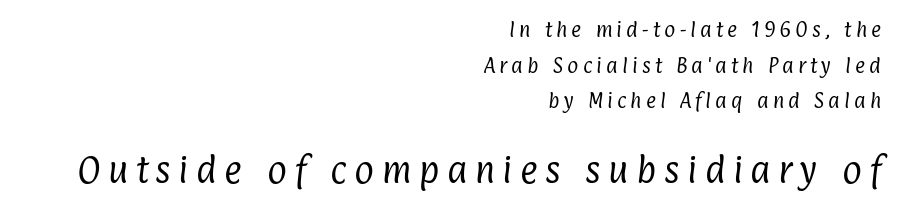
Q: Is the text bold? A: No.
Q: Is the typeface a serif or a sans-serif typeface? A: Sans-serif.
Q: Is the text underlined? A: No.
Q: How is the paragraph aligned? A: Right-aligned.
Q: Is the spacing between letters normal or unusually wide? A: Unusually wide.
Q: Is the spacing between lines tight, normal or loose? A: Loose.
Q: Which block of text is set in a larger size, the first (top) or the second (bottom)? A: The second (bottom) one.
Q: Width (condensed, normal, or wide)? A: Condensed.
Q: Stroke contrast? A: Low.
Q: x-height? A: Medium.
Q: Monospaced? A: No.
